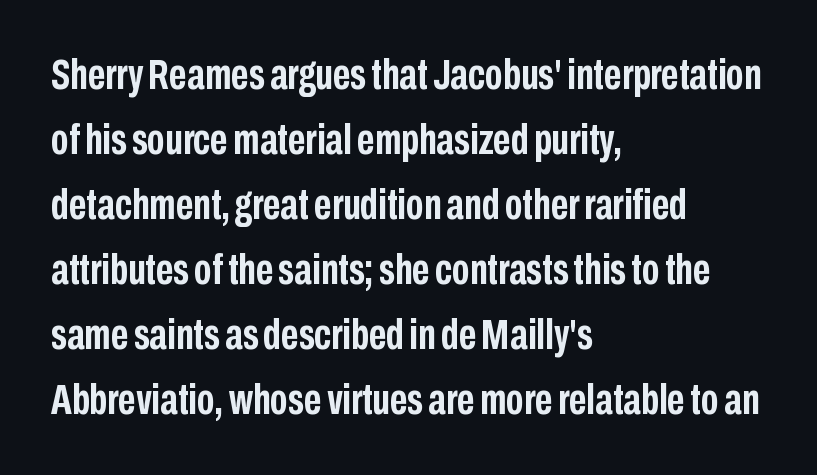
{"serif": "no", "italic": "no", "bold": "yes", "weight": "semibold", "width": "condensed", "stroke_contrast": "low", "x_height": "medium", "monospaced": "no", "underline": "no", "align": "left", "line_spacing": "normal", "line_spacing_ratio": 1.51, "letter_spacing": "normal", "letter_spacing_em": 0.0, "glyph_px": 43}
